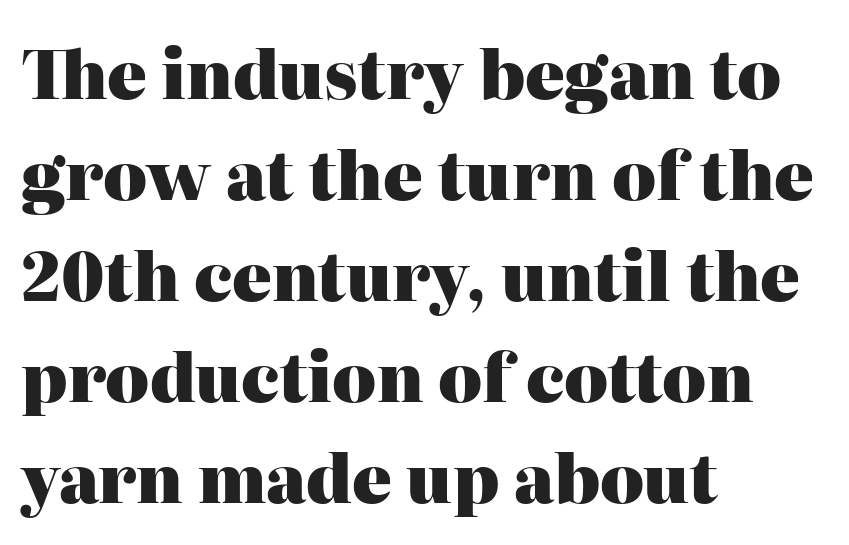
Q: Is the text bold? A: Yes.
Q: Is the text italic (slanted)? A: No, it is upright.
Q: Is the typeface a serif or a sans-serif typeface? A: Serif.
Q: Is the text underlined? A: No.
Q: How is the paragraph aligned? A: Left-aligned.
Q: Is the spacing between letters normal or unusually wide? A: Normal.
Q: Is the spacing between lines tight, normal or loose? A: Normal.
Q: Width (condensed, normal, or wide)? A: Normal.
Q: Stroke contrast? A: High.
Q: x-height? A: Medium.
Q: Monospaced? A: No.
